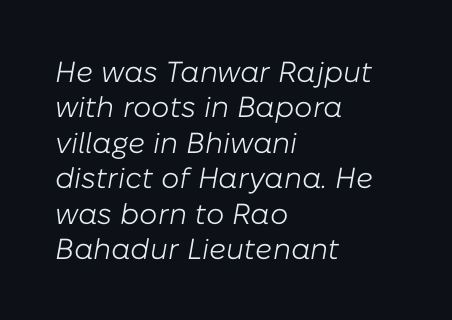
{"italic": "yes", "lean": "right", "slant_degrees": 10, "bold": "no", "weight": "light", "width": "normal", "stroke_contrast": "low", "x_height": "medium", "monospaced": "no", "underline": "no", "align": "left", "line_spacing_ratio": 1.22, "letter_spacing": "normal", "letter_spacing_em": 0.0, "glyph_px": 29}
